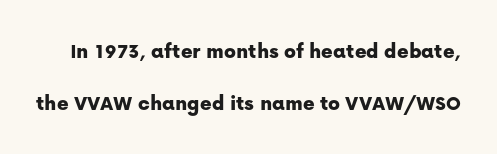
Tall strokes in this sample are plumb rather than angled. These lines keep a tight, regular rhythm from letter to letter. Leading is clearly above the norm, producing a sparse column. Decoration check: the copy has no underline.
